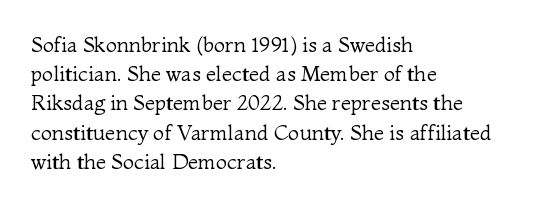
Tracking here is standard; glyphs follow each other at the usual distance. Heft: none added — not bold. These lines are set flush left with a ragged right edge. The letters stand straight up with perfectly vertical stems. Has an underline been added? It has not.
